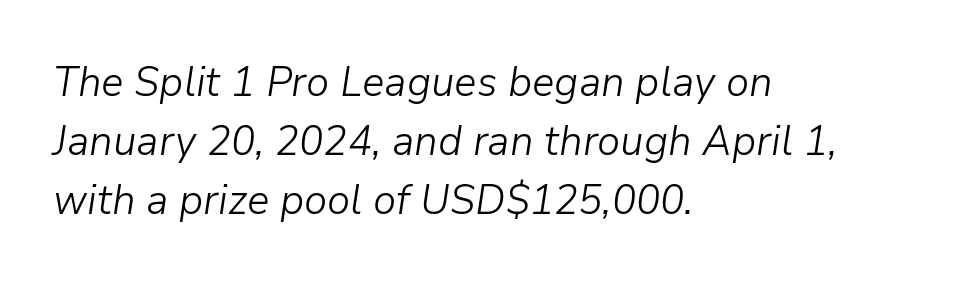
{"italic": "yes", "lean": "right", "slant_degrees": 9, "bold": "no", "weight": "light", "width": "normal", "stroke_contrast": "low", "x_height": "medium", "monospaced": "no", "underline": "no", "align": "left", "line_spacing": "normal", "line_spacing_ratio": 1.4, "letter_spacing": "normal", "letter_spacing_em": 0.0, "glyph_px": 42}
